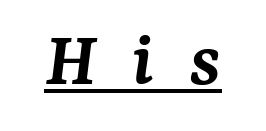
{"serif": "yes", "italic": "yes", "lean": "right", "slant_degrees": 7, "bold": "semi", "weight": "semibold", "width": "normal", "stroke_contrast": "medium", "x_height": "medium", "monospaced": "no", "underline": "yes", "letter_spacing": "wide", "letter_spacing_em": 0.44, "glyph_px": 80}
